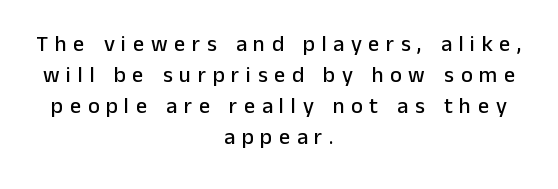
{"italic": "no", "underline": "no", "align": "center", "line_spacing": "normal", "line_spacing_ratio": 1.41, "letter_spacing": "wide", "letter_spacing_em": 0.3, "glyph_px": 22}
